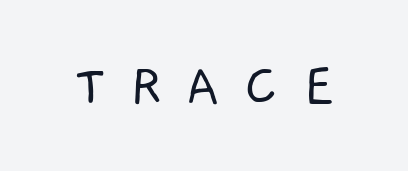
{"serif": "no", "bold": "no", "weight": "light", "width": "normal", "stroke_contrast": "low", "x_height": "medium", "monospaced": "no", "underline": "no", "letter_spacing": "wide", "letter_spacing_em": 0.4, "glyph_px": 62}
